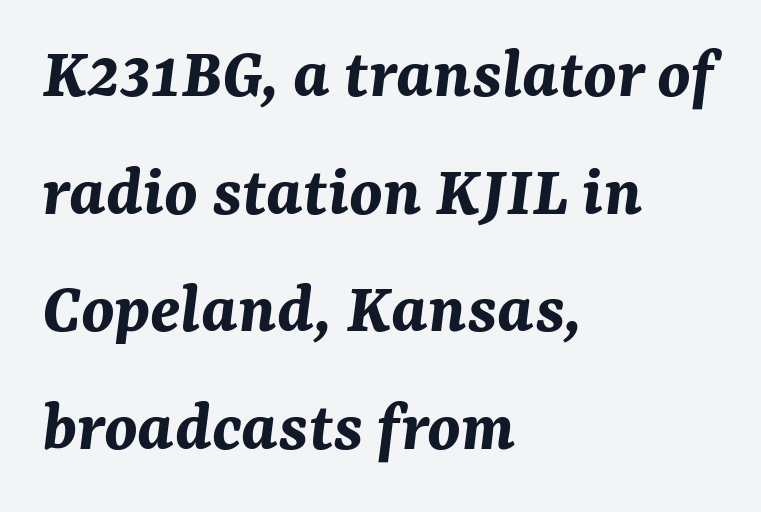
The image shows 74 px bold type, italic (leaning right); set left-aligned, normal line spacing (1.59x), normal letter spacing, not underlined; medium stroke contrast and a medium x-height.
